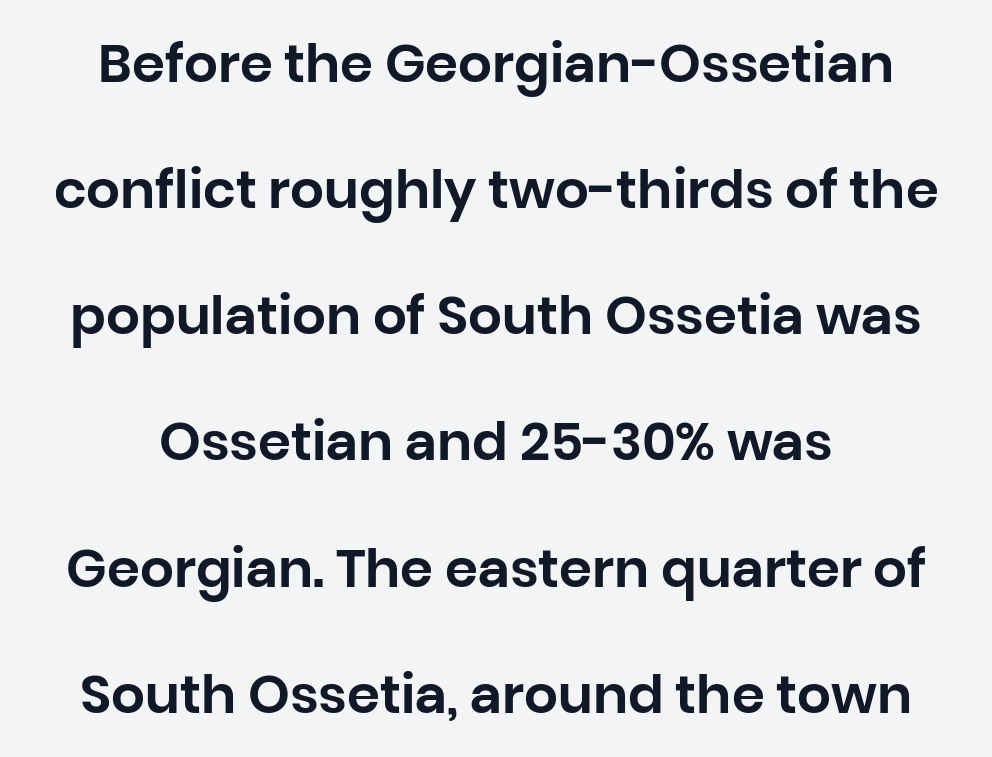
Q: Is the text italic (slanted)? A: No, it is upright.
Q: Is the typeface a serif or a sans-serif typeface? A: Sans-serif.
Q: Is the text underlined? A: No.
Q: Is the spacing between letters normal or unusually wide? A: Normal.
Q: Is the spacing between lines tight, normal or loose? A: Loose.
Q: Width (condensed, normal, or wide)? A: Normal.
Q: Stroke contrast? A: Low.
Q: x-height? A: Large.
Q: Monospaced? A: No.
